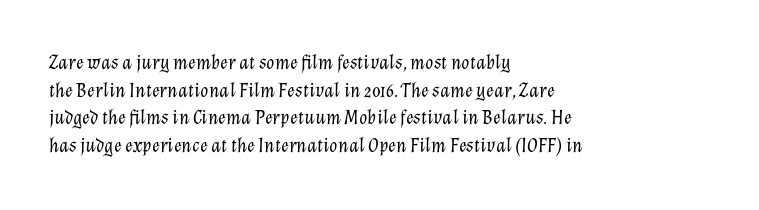
The image shows 21 px text type, italic (leaning right); set left-aligned, normal line spacing (1.32x), normal letter spacing, not underlined.
